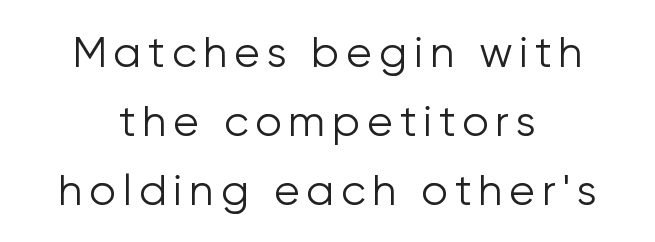
The font family rendered here belongs to the sans-serif group. Anything drawn beneath the words? Only blank space. Proportional: the letters do not fall into vertical columns. Counters stay open thanks to moderate or lighter strokes. Line starts and ends both wander, symmetrically. The axis of the letterforms is exactly vertical.
